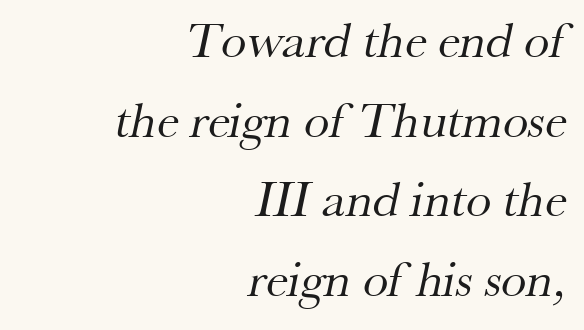
{"serif": "yes", "bold": "no", "weight": "regular", "width": "normal", "stroke_contrast": "medium", "x_height": "small", "monospaced": "no", "underline": "no", "align": "right", "line_spacing": "normal", "line_spacing_ratio": 1.56, "letter_spacing": "normal", "letter_spacing_em": 0.0, "glyph_px": 51}
